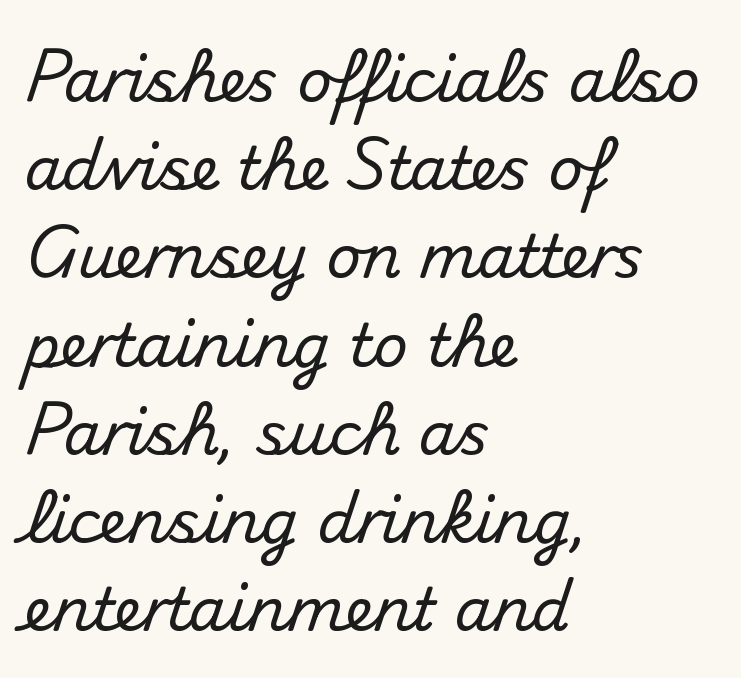
The image shows 60 px sans-serif type; set left-aligned, normal line spacing (1.47x), normal letter spacing, not underlined; medium stroke contrast and a small x-height.
